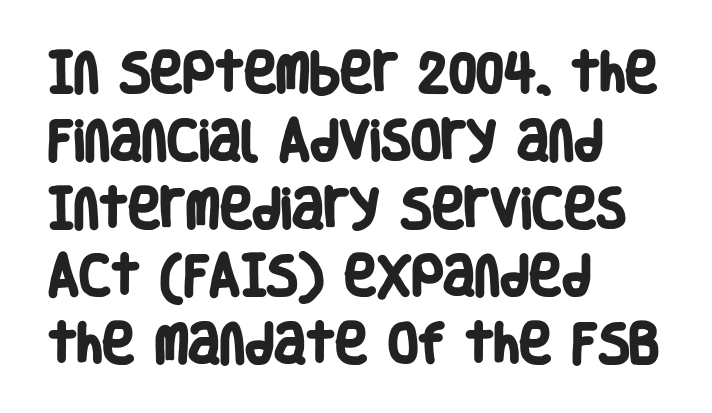
{"serif": "no", "bold": "yes", "weight": "heavy", "width": "condensed", "stroke_contrast": "low", "x_height": "large", "monospaced": "no", "underline": "no", "align": "left", "line_spacing": "normal", "line_spacing_ratio": 1.54, "letter_spacing": "normal", "letter_spacing_em": 0.0, "glyph_px": 44}
